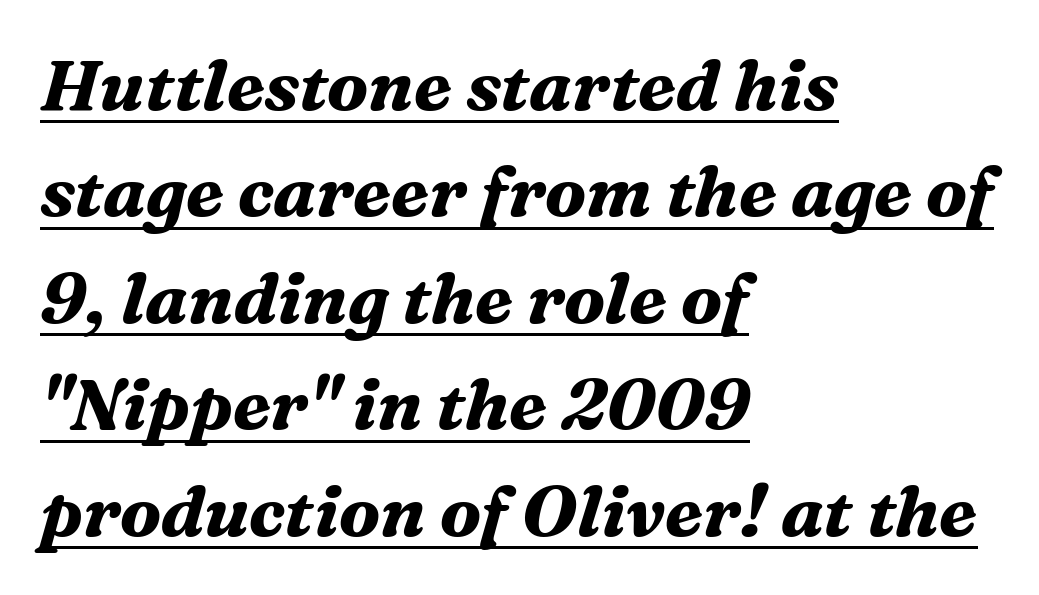
I'd describe the lettering as bold — thick and assertive. Old-style or modern, the face here clearly has serifs. Would a proofreader flag this as italicized? Yes. Does the leading feel generous? No, just average. Observe the ordinary spacing: letters are neighbours, not strangers. Quick note: underline on.
